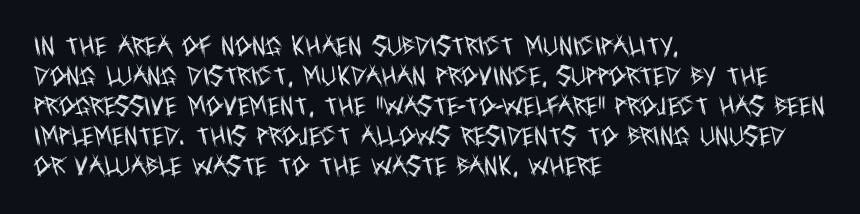
The image shows 21 px text type, upright; set left-aligned, normal line spacing (1.43x), normal letter spacing, not underlined.
